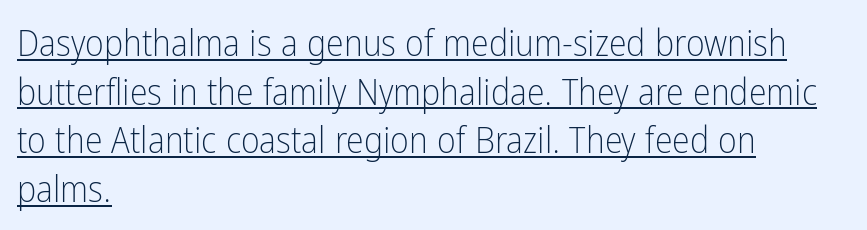
The image shows 36 px light, condensed sans-serif type, upright; set left-aligned, normal line spacing (1.35x), normal letter spacing, underlined; low stroke contrast and a medium x-height.
